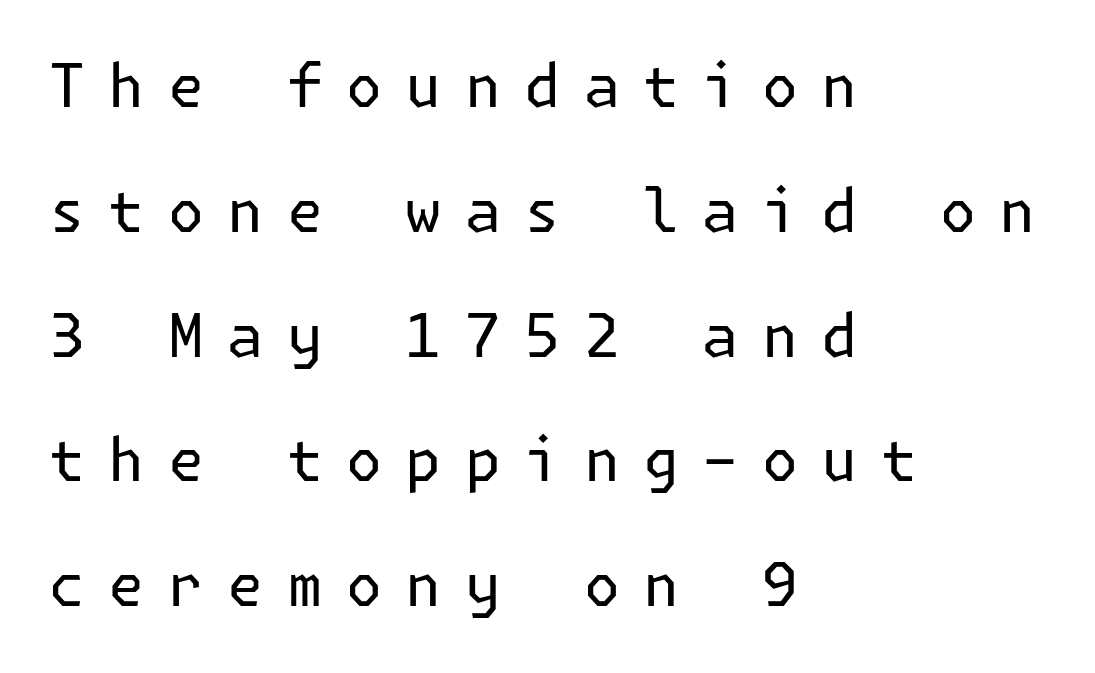
{"serif": "no", "italic": "no", "bold": "no", "weight": "regular", "width": "normal", "stroke_contrast": "low", "x_height": "medium", "underline": "no", "align": "left", "line_spacing": "loose", "line_spacing_ratio": 2.08, "letter_spacing": "wide", "letter_spacing_em": 0.39, "glyph_px": 60}
